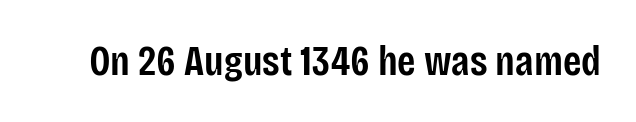
{"serif": "no", "italic": "no", "bold": "semi", "weight": "semibold", "width": "condensed", "stroke_contrast": "low", "x_height": "large", "monospaced": "no", "underline": "no", "letter_spacing": "normal", "letter_spacing_em": 0.0, "glyph_px": 42}
